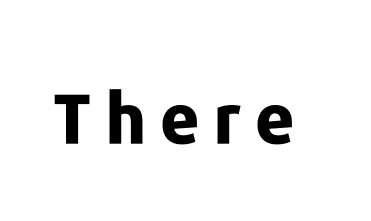
The image shows 69 px bold sans-serif type, upright; set unusually wide letter spacing (+0.2 em), not underlined; low stroke contrast and a medium x-height.
